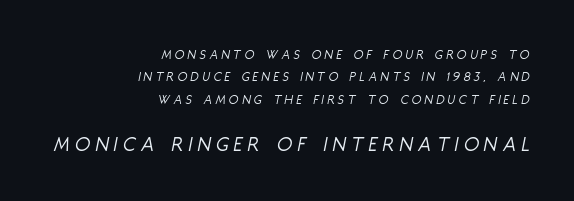
Q: Is the text bold? A: No.
Q: Is the text italic (slanted)? A: Yes, it leans right by about 11 degrees.
Q: Is the text underlined? A: No.
Q: How is the paragraph aligned? A: Right-aligned.
Q: Is the spacing between letters normal or unusually wide? A: Unusually wide.
Q: Is the spacing between lines tight, normal or loose? A: Normal.
Q: Which block of text is set in a larger size, the first (top) or the second (bottom)? A: The second (bottom) one.
